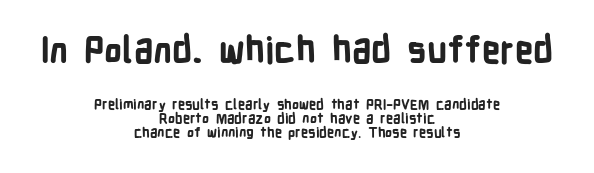
A typesetter would call this leading minimal, almost set solid. Is this a fixed-width face? No — the glyphs have proportional, varying widths. This rendering leaves character spacing at its baseline value. Each glyph is drawn with heavy, bold strokes. Is the lower block the larger one? No — the upper block carries the bigger type. To sum up the face: it is a sans, with no serifs.
